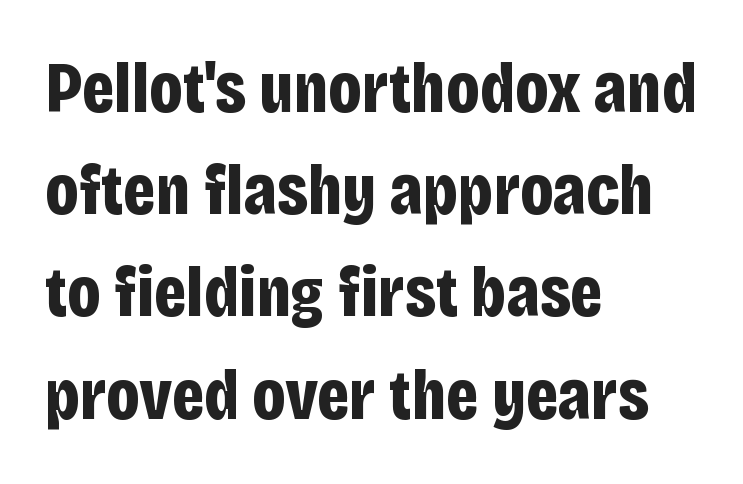
Line starts are locked; line ends wander. Note the varied advance widths — an 'i' is clearly narrower than an 'm'. Glyph-to-glyph distance matches everyday printed text. These words are printed bold, with thick strokes throughout. This block has exactly the height ordinary leading produces. A typesetter would label this face a sans.
